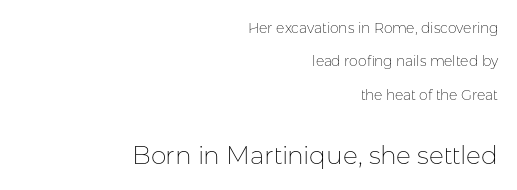
{"italic": "no", "bold": "no", "underline": "no", "align": "right", "line_spacing": "loose", "line_spacing_ratio": 2.38, "letter_spacing": "normal", "letter_spacing_em": 0.0, "larger_block": "second", "size_ratio": 1.79, "glyph_px": 25}
